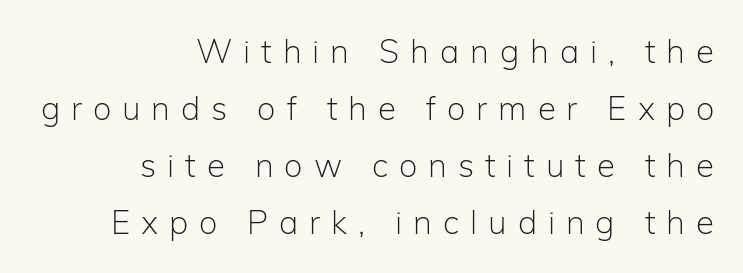
Q: Is the text bold? A: No.
Q: Is the text italic (slanted)? A: No, it is upright.
Q: Is the typeface a serif or a sans-serif typeface? A: Sans-serif.
Q: Is the text underlined? A: No.
Q: How is the paragraph aligned? A: Right-aligned.
Q: Is the spacing between letters normal or unusually wide? A: Unusually wide.
Q: Width (condensed, normal, or wide)? A: Normal.
Q: Stroke contrast? A: Low.
Q: x-height? A: Medium.
Q: Monospaced? A: No.
